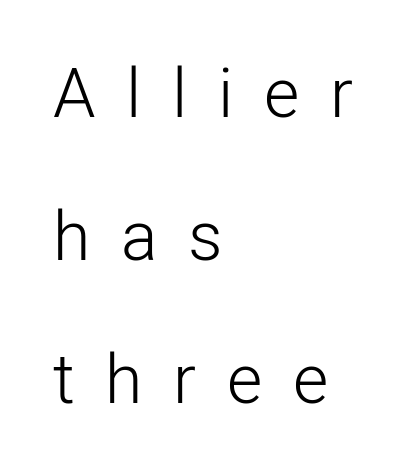
{"serif": "no", "italic": "no", "bold": "no", "weight": "light", "width": "normal", "stroke_contrast": "low", "x_height": "medium", "monospaced": "no", "underline": "no", "align": "left", "line_spacing": "loose", "line_spacing_ratio": 2.1, "letter_spacing": "wide", "letter_spacing_em": 0.45, "glyph_px": 68}
